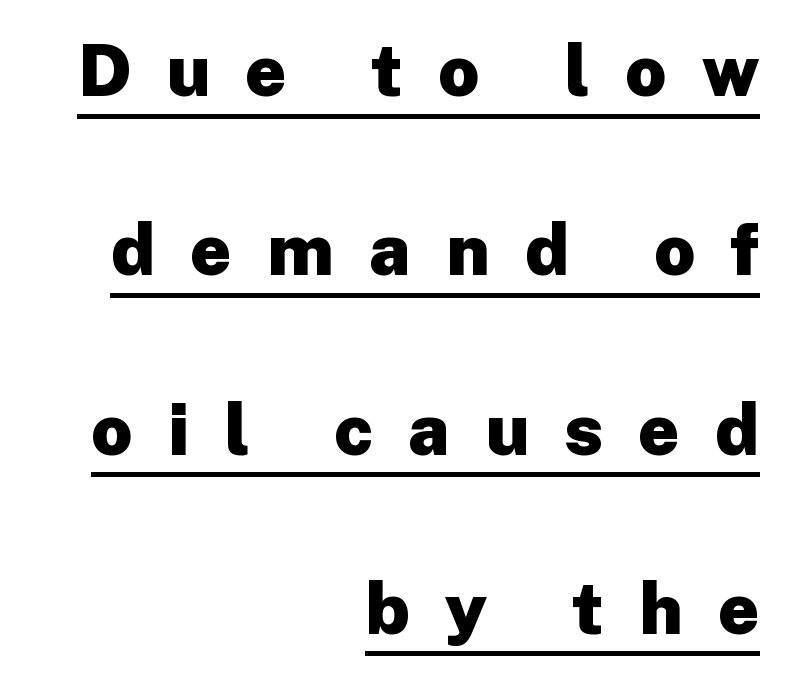
Q: Is the text bold? A: Yes.
Q: Is the text italic (slanted)? A: No, it is upright.
Q: Is the typeface a serif or a sans-serif typeface? A: Sans-serif.
Q: Is the text underlined? A: Yes.
Q: How is the paragraph aligned? A: Right-aligned.
Q: Is the spacing between letters normal or unusually wide? A: Unusually wide.
Q: Is the spacing between lines tight, normal or loose? A: Loose.
Q: Width (condensed, normal, or wide)? A: Normal.
Q: Stroke contrast? A: Low.
Q: x-height? A: Medium.
Q: Monospaced? A: No.
